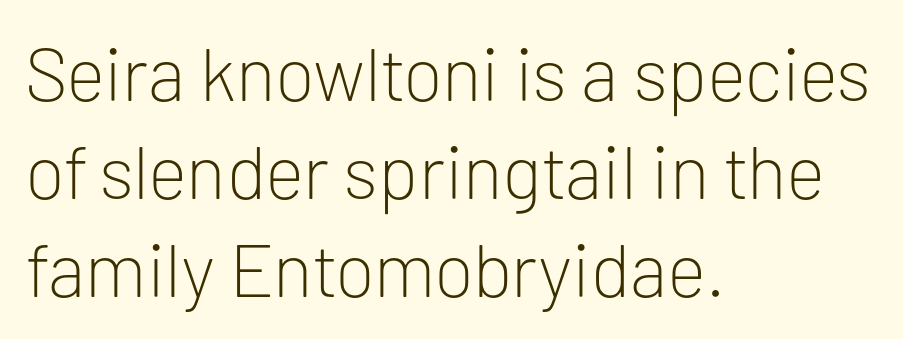
{"serif": "no", "italic": "no", "bold": "no", "weight": "light", "width": "normal", "stroke_contrast": "low", "x_height": "medium", "monospaced": "no", "underline": "no", "align": "left", "line_spacing": "normal", "line_spacing_ratio": 1.31, "letter_spacing": "normal", "letter_spacing_em": 0.0, "glyph_px": 75}
